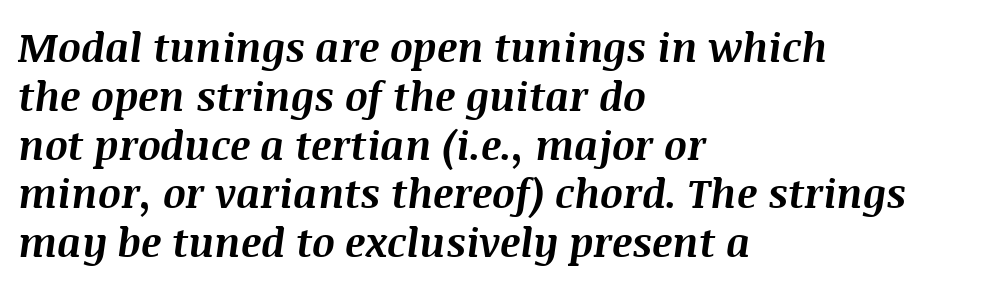
The image shows 40 px bold type, italic (leaning right); set left-aligned, line spacing 1.22x, normal letter spacing, not underlined; medium stroke contrast and a large x-height.
